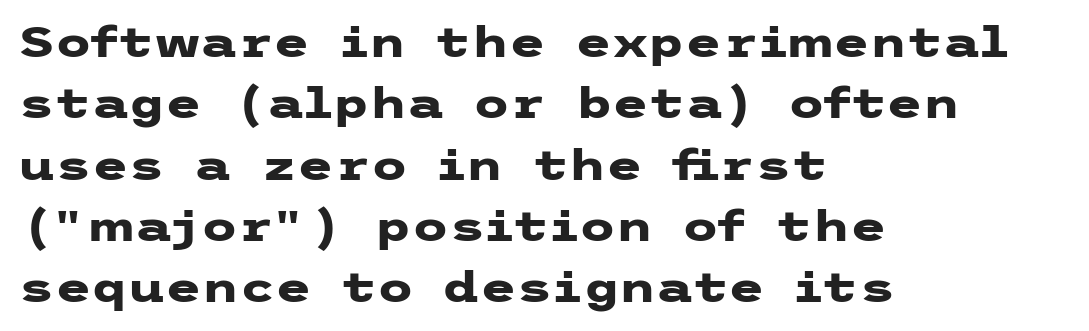
{"serif": "no", "italic": "no", "bold": "yes", "weight": "heavy", "width": "wide", "stroke_contrast": "low", "x_height": "medium", "underline": "no", "align": "left", "line_spacing": "normal", "line_spacing_ratio": 1.46, "letter_spacing": "normal", "letter_spacing_em": 0.0, "glyph_px": 42}
